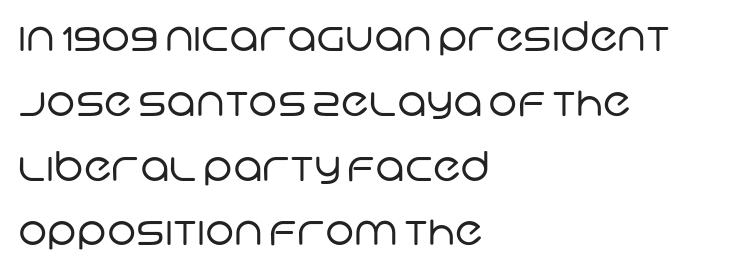
{"serif": "no", "bold": "no", "weight": "regular", "width": "normal", "stroke_contrast": "low", "x_height": "large", "monospaced": "no", "underline": "no", "align": "left", "line_spacing": "normal", "line_spacing_ratio": 1.58, "letter_spacing": "normal", "letter_spacing_em": 0.0, "glyph_px": 41}
